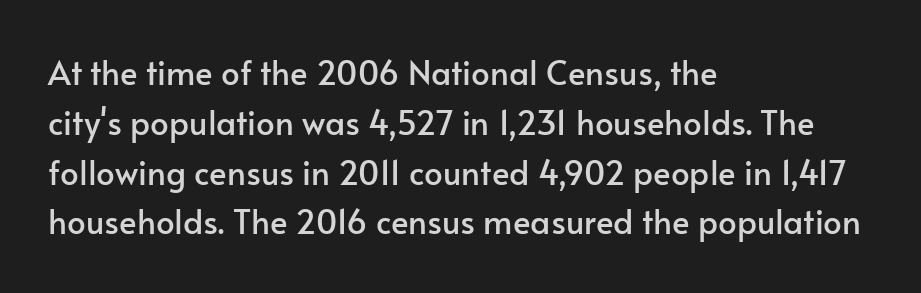
The image shows 33 px sans-serif type, upright; set left-aligned, normal line spacing (1.51x), normal letter spacing, not underlined; low stroke contrast and a small x-height.
